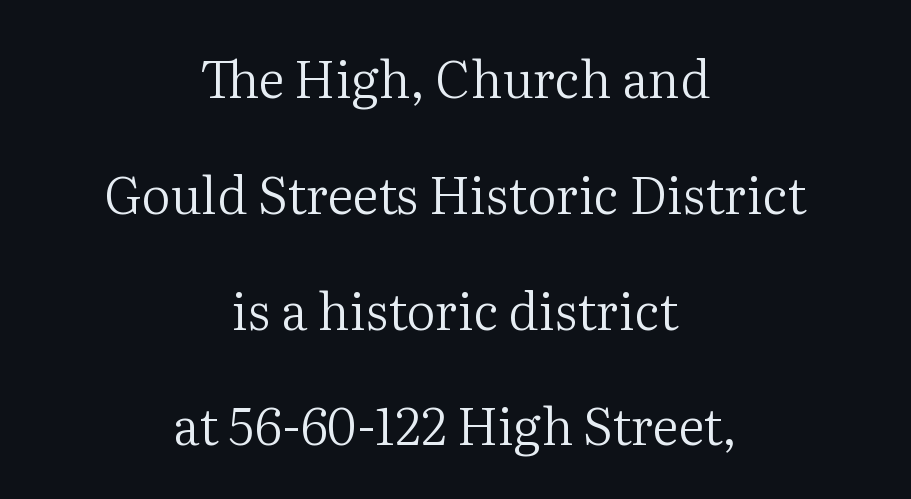
The image shows 51 px regular-weight serif type, upright; set centered, loose line spacing (2.27x), normal letter spacing, not underlined; medium stroke contrast and a medium x-height.
